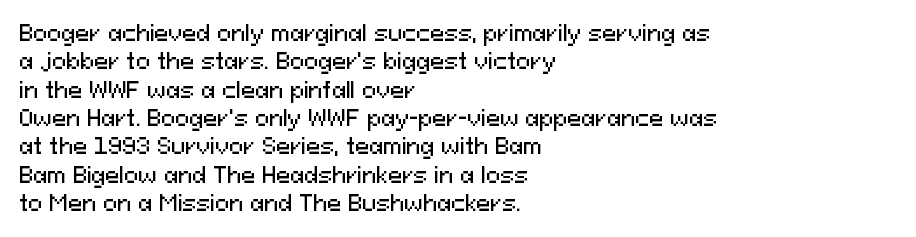
Q: Is the text italic (slanted)? A: No, it is upright.
Q: Is the text underlined? A: No.
Q: How is the paragraph aligned? A: Left-aligned.
Q: Is the spacing between letters normal or unusually wide? A: Normal.
Q: Is the spacing between lines tight, normal or loose? A: Normal.
